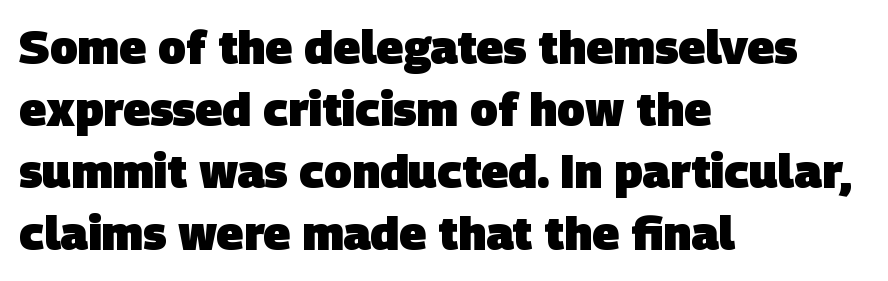
{"serif": "no", "bold": "yes", "weight": "heavy", "width": "normal", "stroke_contrast": "low", "x_height": "large", "monospaced": "no", "underline": "no", "align": "left", "line_spacing": "normal", "line_spacing_ratio": 1.35, "letter_spacing": "normal", "letter_spacing_em": 0.0, "glyph_px": 46}
